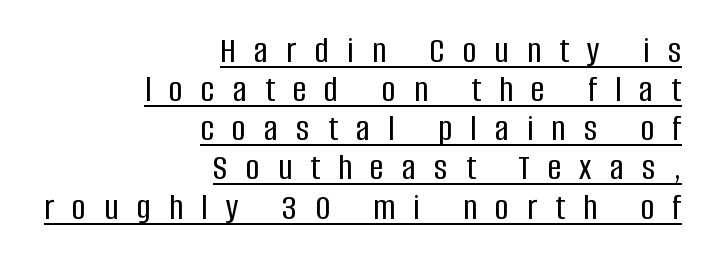
What stands out about the letter spacing? Its width — letters are far apart. The axis of the letterforms is exactly vertical. The typesetter has applied underlining to the passage shown. One-word summary of the alignment: right. Nope, no serifs anywhere on these letters.
